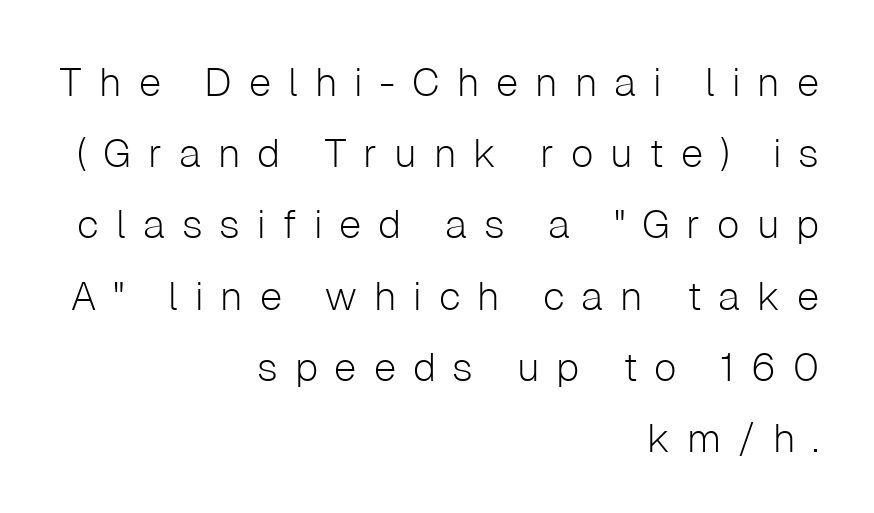
The image shows 40 px light sans-serif type, upright; set right-aligned, line spacing 1.78x, unusually wide letter spacing (+0.42 em), not underlined; low stroke contrast and a medium x-height.
